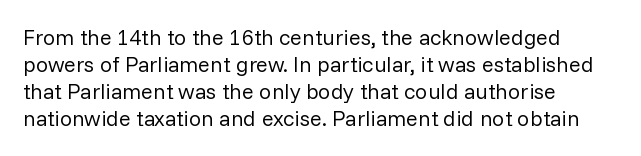
Beneath every word, the page is bare. The lettering holds an erect, upright posture throughout. Caption: face not bold, strokes unweighted. The gaps between neighbouring characters are ordinary and unremarkable.
